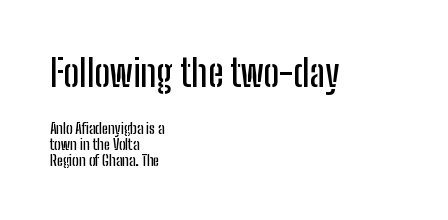
The image shows 37 px condensed sans-serif type, upright; set left-aligned, tight line spacing (1.06x), normal letter spacing, not underlined; the first (top) block is 2.47x larger; low stroke contrast and a medium x-height.
